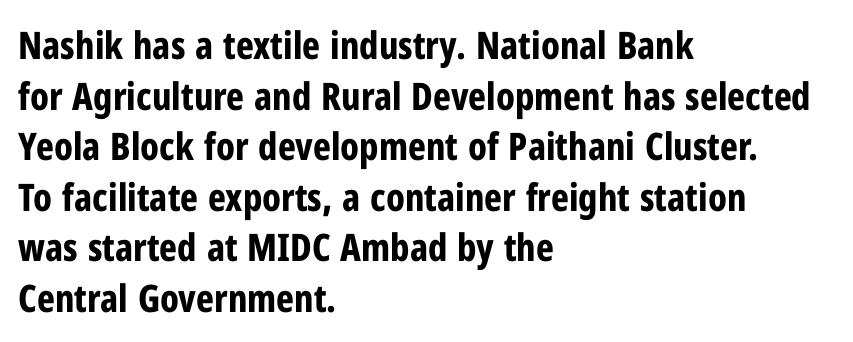
The image shows 38 px bold, condensed sans-serif type, upright; set left-aligned, normal line spacing (1.33x), normal letter spacing, not underlined; low stroke contrast and a medium x-height.
